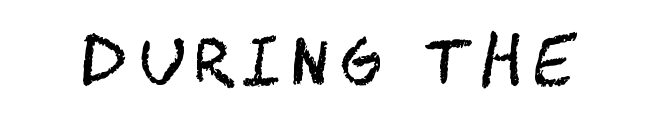
The image shows 63 px regular-weight, condensed sans-serif type, upright; set not underlined; medium stroke contrast and a large x-height.
